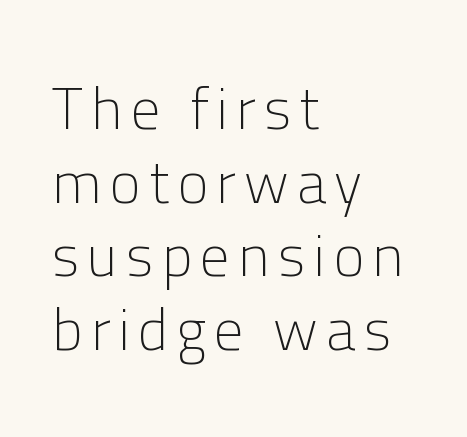
Q: Is the text bold? A: No.
Q: Is the text italic (slanted)? A: No, it is upright.
Q: Is the typeface a serif or a sans-serif typeface? A: Sans-serif.
Q: Is the text underlined? A: No.
Q: How is the paragraph aligned? A: Left-aligned.
Q: Is the spacing between lines tight, normal or loose? A: Normal.
Q: Width (condensed, normal, or wide)? A: Normal.
Q: Stroke contrast? A: Low.
Q: x-height? A: Medium.
Q: Monospaced? A: No.
